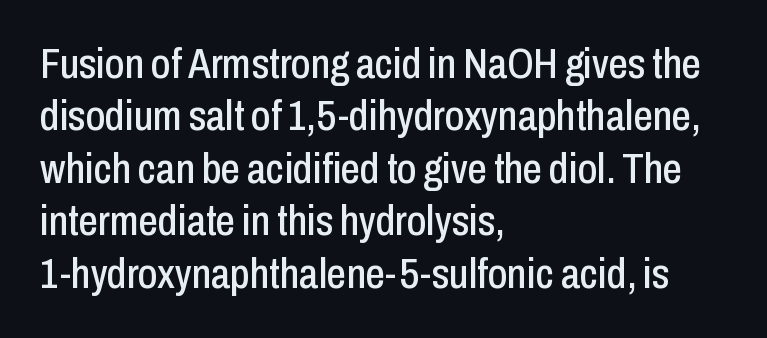
Q: Is the text italic (slanted)? A: No, it is upright.
Q: Is the typeface a serif or a sans-serif typeface? A: Sans-serif.
Q: Is the text underlined? A: No.
Q: How is the paragraph aligned? A: Left-aligned.
Q: Is the spacing between letters normal or unusually wide? A: Normal.
Q: Width (condensed, normal, or wide)? A: Condensed.
Q: Stroke contrast? A: Low.
Q: x-height? A: Medium.
Q: Monospaced? A: No.
